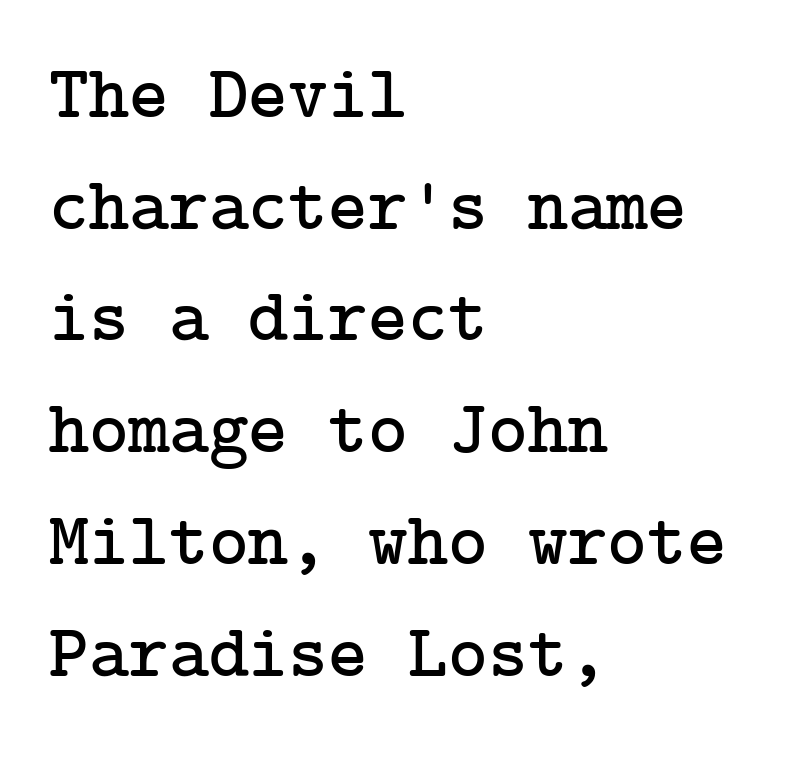
Q: Is the text italic (slanted)? A: No, it is upright.
Q: Is the typeface a serif or a sans-serif typeface? A: Serif.
Q: Is the text underlined? A: No.
Q: How is the paragraph aligned? A: Left-aligned.
Q: Is the spacing between letters normal or unusually wide? A: Normal.
Q: Is the spacing between lines tight, normal or loose? A: Normal.
Q: Width (condensed, normal, or wide)? A: Normal.
Q: Stroke contrast? A: Low.
Q: x-height? A: Medium.
